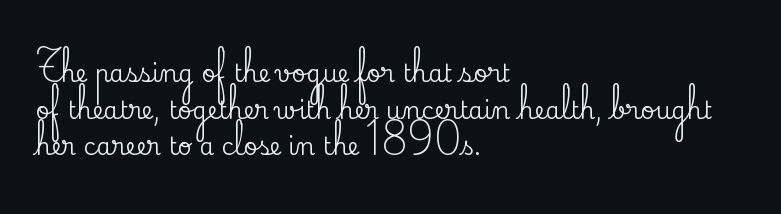
{"italic": "no", "underline": "no", "align": "left", "line_spacing": "normal", "line_spacing_ratio": 1.53, "letter_spacing": "normal", "letter_spacing_em": 0.0, "glyph_px": 24}
